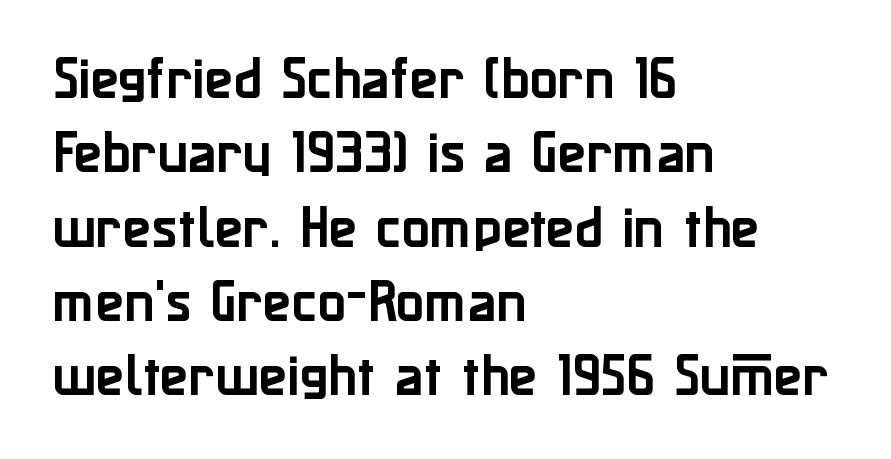
Q: Is the text italic (slanted)? A: No, it is upright.
Q: Is the typeface a serif or a sans-serif typeface? A: Sans-serif.
Q: Is the text underlined? A: No.
Q: How is the paragraph aligned? A: Left-aligned.
Q: Is the spacing between letters normal or unusually wide? A: Normal.
Q: Is the spacing between lines tight, normal or loose? A: Normal.
Q: Width (condensed, normal, or wide)? A: Normal.
Q: Stroke contrast? A: Low.
Q: x-height? A: Medium.
Q: Monospaced? A: No.
